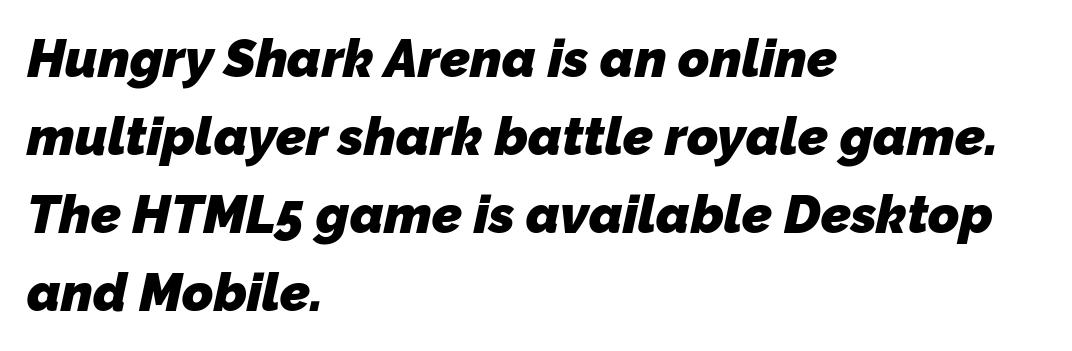
The image shows 53 px heavy sans-serif type; set left-aligned, normal line spacing (1.47x), normal letter spacing, not underlined; low stroke contrast and a medium x-height.
